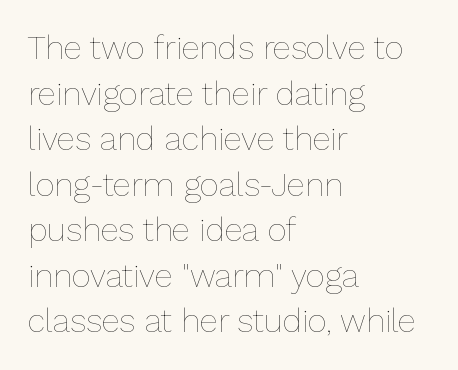
The image shows 33 px thin type, upright; set left-aligned, normal line spacing (1.38x), normal letter spacing, not underlined; low stroke contrast and a medium x-height.
